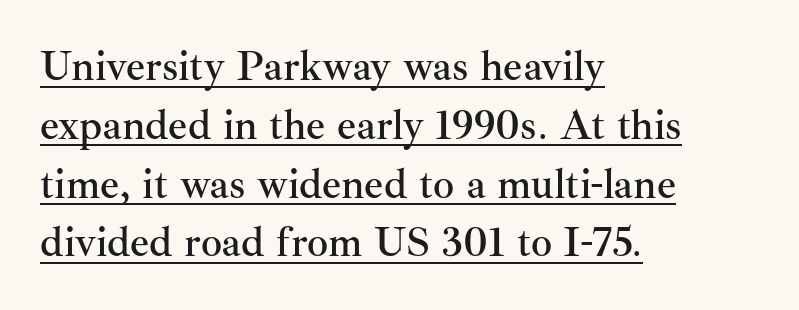
Horizontal bands of white between lines are of average thickness. Each letter's strokes conclude with small projecting serifs. Casual observation: everything's shoved over to the left. Students, note that the glyphs here touch the page at normal intervals. Beneath each row of characters lies a ruled line. You can tell it's not italic because the verticals are truly vertical.
